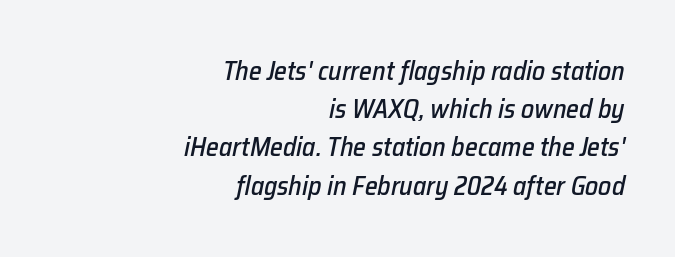
The lettering tilts uniformly, giving the passage an italic look. In terms of leading, this rendering sits right in the middle. Inter-character spacing is left at the font's built-in metrics. Type without underlining.
